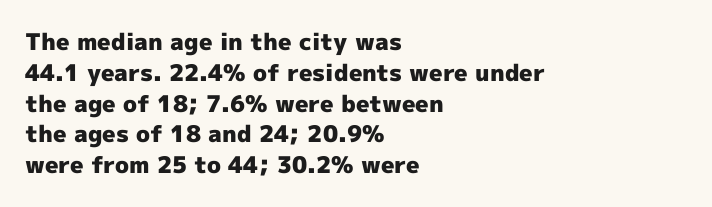
{"italic": "no", "bold": "yes", "underline": "no", "align": "left", "line_spacing": "normal", "line_spacing_ratio": 1.34, "letter_spacing": "normal", "letter_spacing_em": 0.0, "glyph_px": 23}
